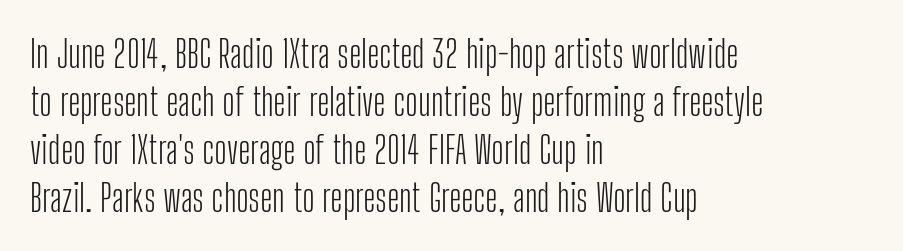
Q: Is the text bold? A: No.
Q: Is the text italic (slanted)? A: No, it is upright.
Q: Is the typeface a serif or a sans-serif typeface? A: Sans-serif.
Q: Is the text underlined? A: No.
Q: How is the paragraph aligned? A: Left-aligned.
Q: Is the spacing between letters normal or unusually wide? A: Normal.
Q: Is the spacing between lines tight, normal or loose? A: Normal.
Q: Width (condensed, normal, or wide)? A: Condensed.
Q: Stroke contrast? A: Low.
Q: x-height? A: Medium.
Q: Monospaced? A: No.
